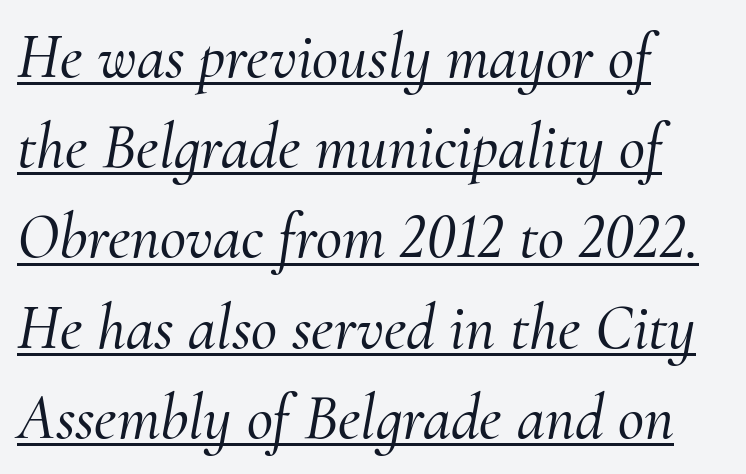
{"serif": "yes", "italic": "yes", "lean": "right", "slant_degrees": 10, "width": "normal", "stroke_contrast": "medium", "x_height": "small", "monospaced": "no", "underline": "yes", "align": "left", "line_spacing": "normal", "line_spacing_ratio": 1.41, "letter_spacing": "normal", "letter_spacing_em": 0.0, "glyph_px": 64}
